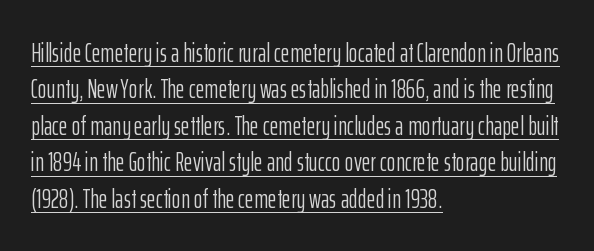
Q: Is the text bold? A: No.
Q: Is the text italic (slanted)? A: No, it is upright.
Q: Is the text underlined? A: Yes.
Q: How is the paragraph aligned? A: Left-aligned.
Q: Is the spacing between letters normal or unusually wide? A: Normal.
Q: Is the spacing between lines tight, normal or loose? A: Normal.
